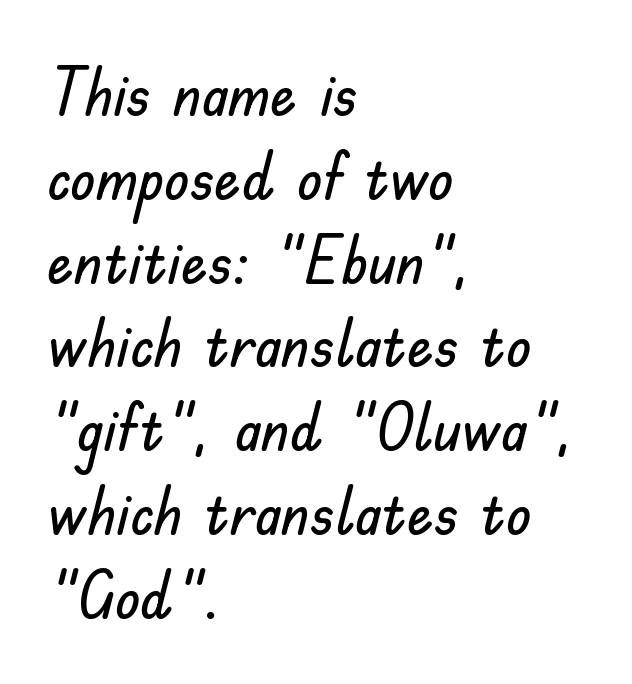
Q: Is the text italic (slanted)? A: Yes.
Q: Is the typeface a serif or a sans-serif typeface? A: Sans-serif.
Q: Is the text underlined? A: No.
Q: How is the paragraph aligned? A: Left-aligned.
Q: Is the spacing between letters normal or unusually wide? A: Normal.
Q: Is the spacing between lines tight, normal or loose? A: Normal.
Q: Width (condensed, normal, or wide)? A: Normal.
Q: Stroke contrast? A: Low.
Q: x-height? A: Small.
Q: Monospaced? A: No.
